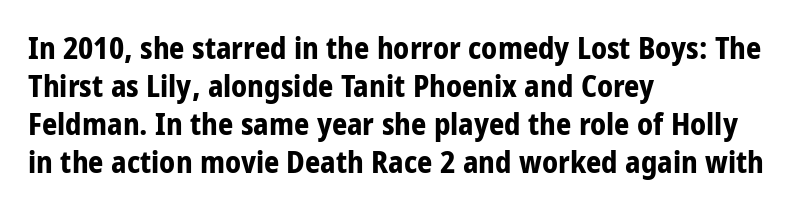
Q: Is the text bold? A: Yes.
Q: Is the text italic (slanted)? A: No, it is upright.
Q: Is the typeface a serif or a sans-serif typeface? A: Sans-serif.
Q: Is the text underlined? A: No.
Q: How is the paragraph aligned? A: Left-aligned.
Q: Is the spacing between letters normal or unusually wide? A: Normal.
Q: Is the spacing between lines tight, normal or loose? A: Normal.
Q: Width (condensed, normal, or wide)? A: Condensed.
Q: Stroke contrast? A: Low.
Q: x-height? A: Large.
Q: Monospaced? A: No.
